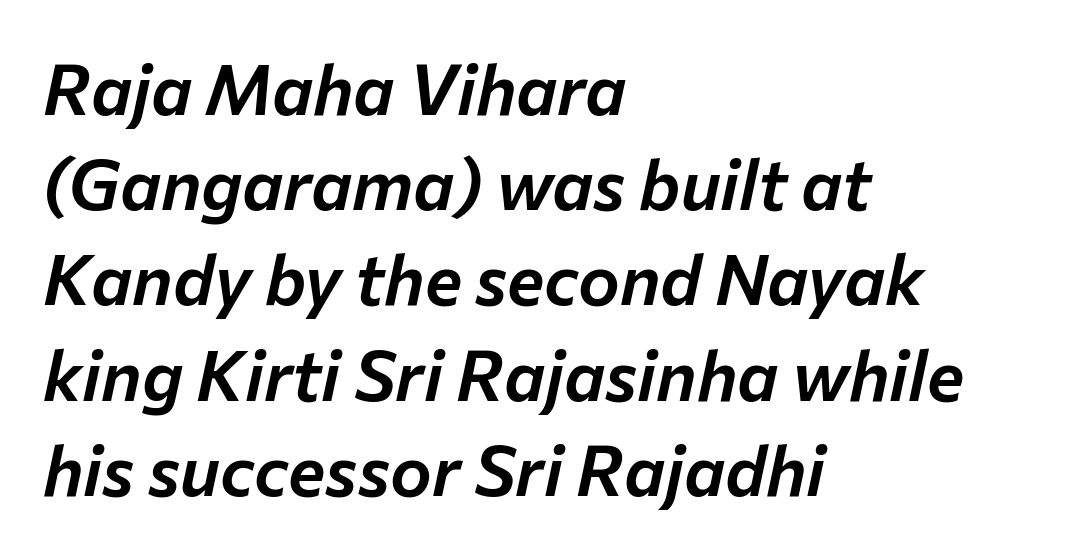
Short note: letters normally spaced. The face used here is proportionally spaced, like ordinary book or web type. Layout note: lines flush left. Unmarked baselines from the first word to the last.
